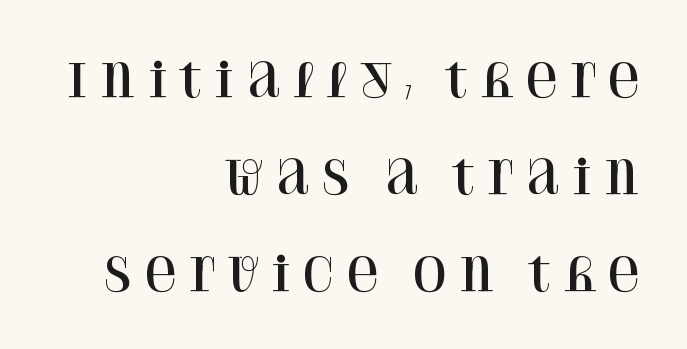
Each row of text sits above clean, open space. Does the lettering tilt? It doesn't — this is upright. Where is the straight margin? On the right. Unlike a clean sans, this face finishes its strokes with serifs.
